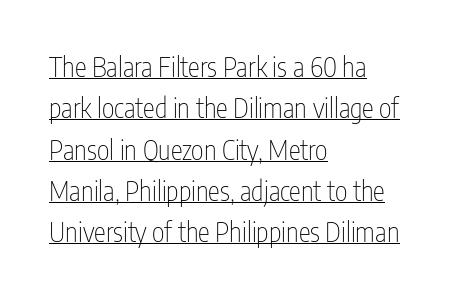
{"italic": "no", "bold": "no", "underline": "yes", "align": "left", "line_spacing": "normal", "line_spacing_ratio": 1.53, "letter_spacing": "normal", "letter_spacing_em": 0.0, "glyph_px": 27}
